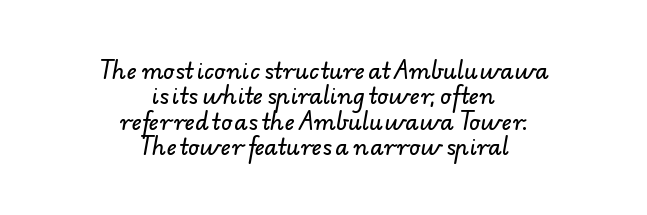
{"underline": "no", "align": "center", "line_spacing": "tight", "line_spacing_ratio": 1.15, "letter_spacing": "normal", "letter_spacing_em": 0.0, "glyph_px": 22}
